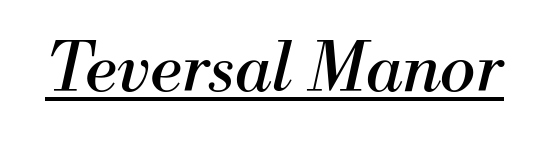
The image shows 67 px regular-weight serif type, italic (leaning right); set normal letter spacing, underlined; medium stroke contrast and a small x-height.
